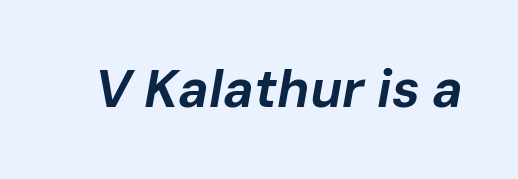
Q: Is the text bold? A: Yes.
Q: Is the text italic (slanted)? A: Yes, it leans right by about 10 degrees.
Q: Is the text underlined? A: No.
Q: Is the spacing between letters normal or unusually wide? A: Normal.
Q: Width (condensed, normal, or wide)? A: Normal.
Q: Stroke contrast? A: Low.
Q: x-height? A: Medium.
Q: Monospaced? A: No.
